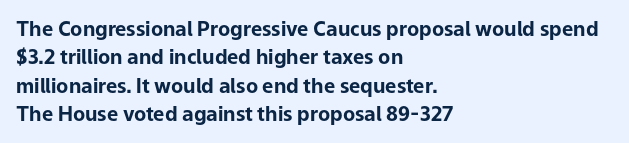
Has an underline been added? It has not. Here the glyphs are tracked normally, forming tight word shapes. Compared with typical paragraphs, the rows here are spaced about the same. The characters look thick and weighty, a clear bold.
